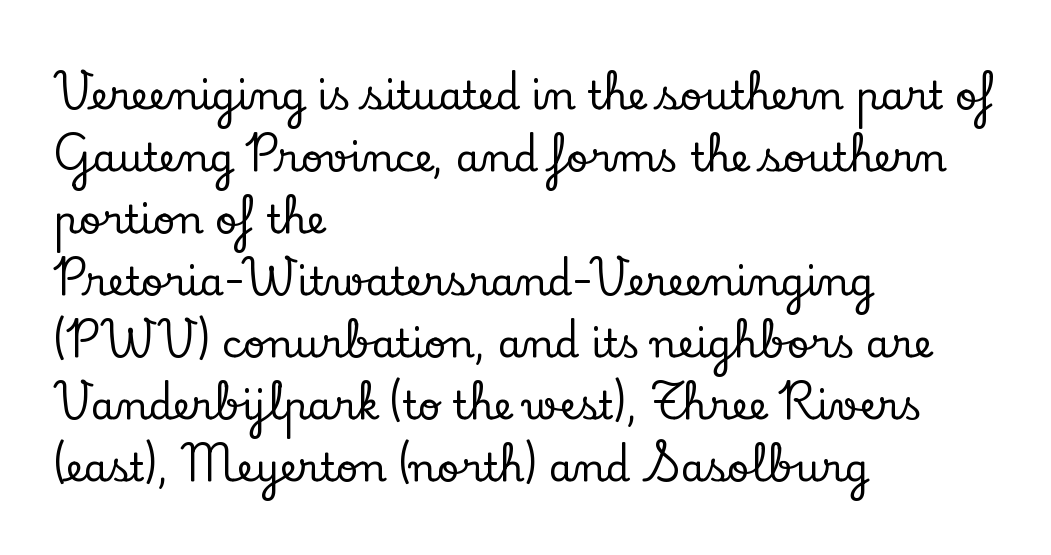
Q: Is the text italic (slanted)? A: No, it is upright.
Q: Is the typeface a serif or a sans-serif typeface? A: Serif.
Q: Is the text underlined? A: No.
Q: How is the paragraph aligned? A: Left-aligned.
Q: Is the spacing between letters normal or unusually wide? A: Normal.
Q: Is the spacing between lines tight, normal or loose? A: Normal.
Q: Width (condensed, normal, or wide)? A: Normal.
Q: Stroke contrast? A: Low.
Q: x-height? A: Small.
Q: Monospaced? A: No.
